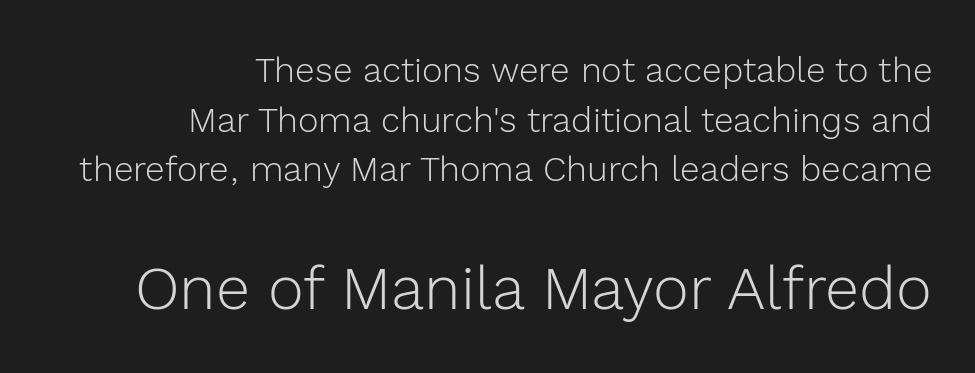
Q: Is the text bold? A: No.
Q: Is the text italic (slanted)? A: No, it is upright.
Q: Is the typeface a serif or a sans-serif typeface? A: Sans-serif.
Q: Is the text underlined? A: No.
Q: How is the paragraph aligned? A: Right-aligned.
Q: Is the spacing between letters normal or unusually wide? A: Normal.
Q: Is the spacing between lines tight, normal or loose? A: Normal.
Q: Which block of text is set in a larger size, the first (top) or the second (bottom)? A: The second (bottom) one.
Q: Width (condensed, normal, or wide)? A: Normal.
Q: x-height? A: Medium.
Q: Monospaced? A: No.
